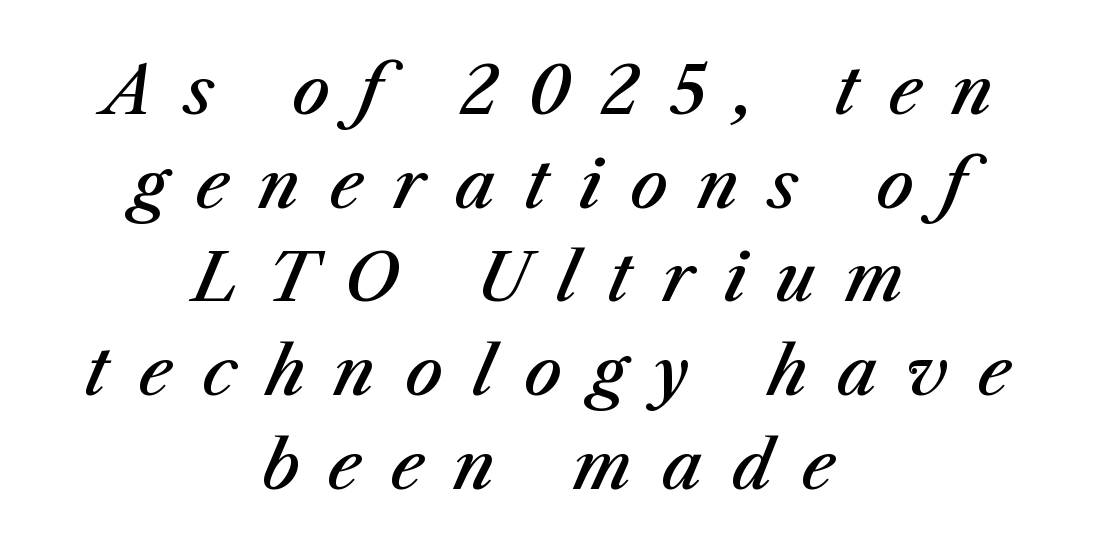
{"italic": "yes", "lean": "right", "slant_degrees": 23, "bold": "semi", "weight": "semibold", "width": "normal", "stroke_contrast": "medium", "x_height": "medium", "monospaced": "no", "underline": "no", "align": "center", "line_spacing": "normal", "line_spacing_ratio": 1.42, "letter_spacing": "wide", "letter_spacing_em": 0.45, "glyph_px": 66}
